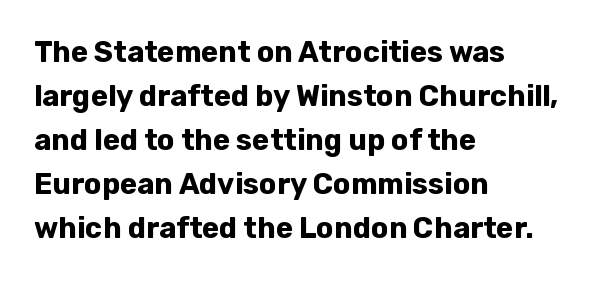
{"serif": "no", "italic": "no", "bold": "yes", "weight": "bold", "width": "normal", "stroke_contrast": "low", "x_height": "medium", "monospaced": "no", "underline": "no", "align": "left", "line_spacing": "normal", "line_spacing_ratio": 1.52, "letter_spacing": "normal", "letter_spacing_em": 0.0, "glyph_px": 29}
